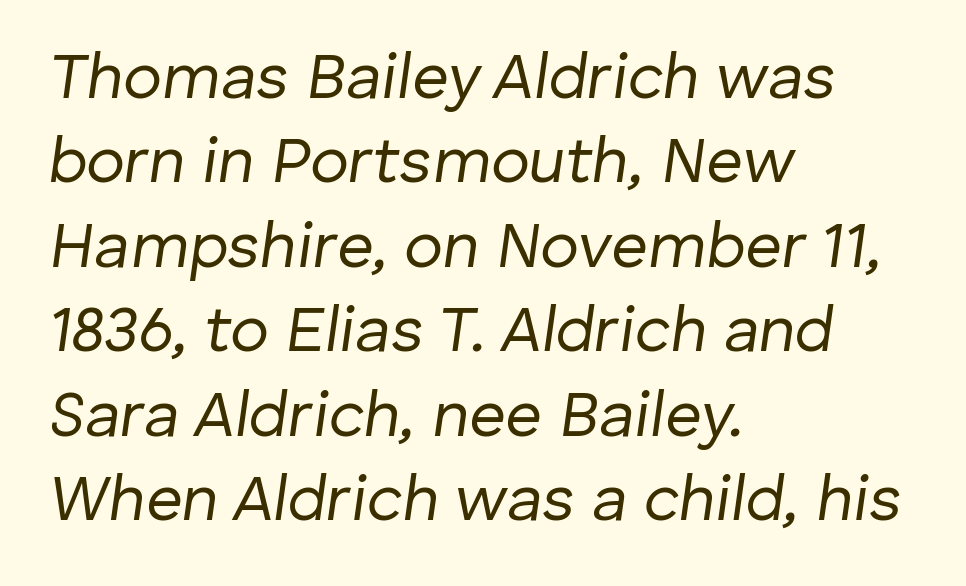
Q: Is the text bold? A: No.
Q: Is the text italic (slanted)? A: Yes, it leans right by about 8 degrees.
Q: Is the text underlined? A: No.
Q: How is the paragraph aligned? A: Left-aligned.
Q: Is the spacing between letters normal or unusually wide? A: Normal.
Q: Is the spacing between lines tight, normal or loose? A: Normal.
Q: Width (condensed, normal, or wide)? A: Normal.
Q: Stroke contrast? A: Low.
Q: x-height? A: Medium.
Q: Monospaced? A: No.
